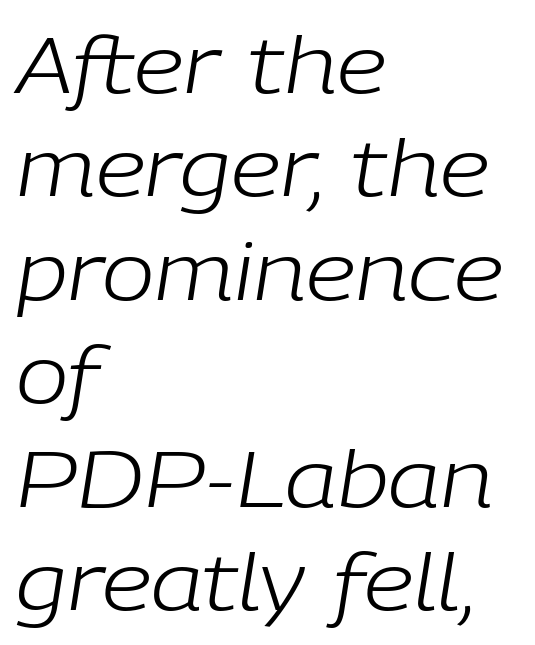
The image shows 79 px light type, italic (leaning right); set left-aligned, normal line spacing (1.31x), normal letter spacing, not underlined; low stroke contrast and a medium x-height.
